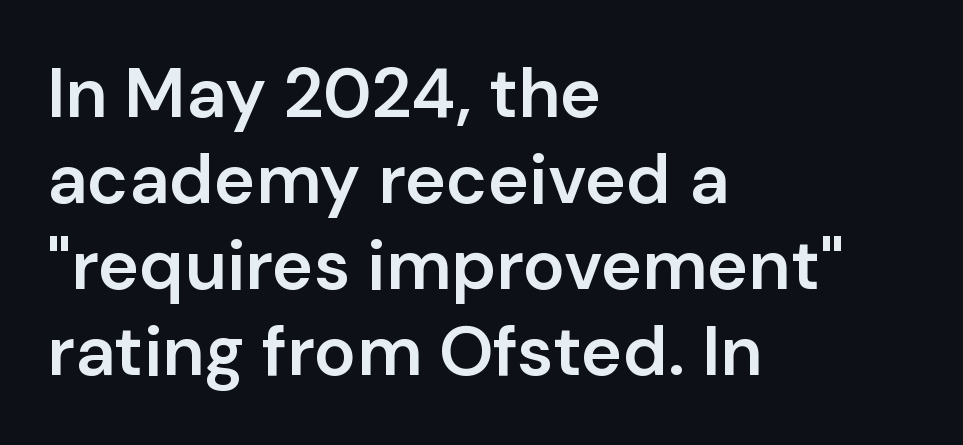
These lines keep a tight, regular rhythm from letter to letter. The setting favours the left margin, as ordinary paragraphs usually do. The font is running at a semibold setting, under full bold. Unlike a traditional serif, this face leaves its strokes unadorned.
